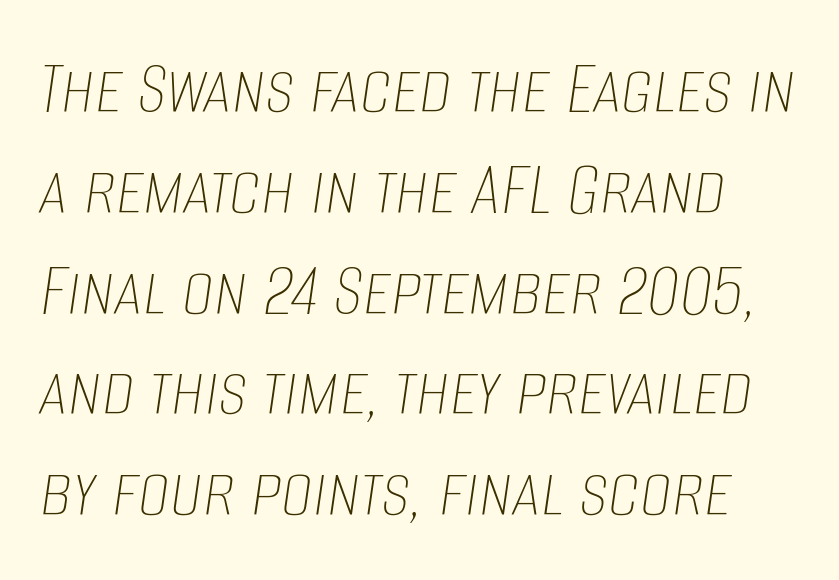
Q: Is the text bold? A: No.
Q: Is the text italic (slanted)? A: Yes, it leans right by about 8 degrees.
Q: Is the text underlined? A: No.
Q: Is the spacing between letters normal or unusually wide? A: Normal.
Q: Is the spacing between lines tight, normal or loose? A: Normal.
Q: Width (condensed, normal, or wide)? A: Condensed.
Q: Stroke contrast? A: Low.
Q: x-height? A: Large.
Q: Monospaced? A: No.
